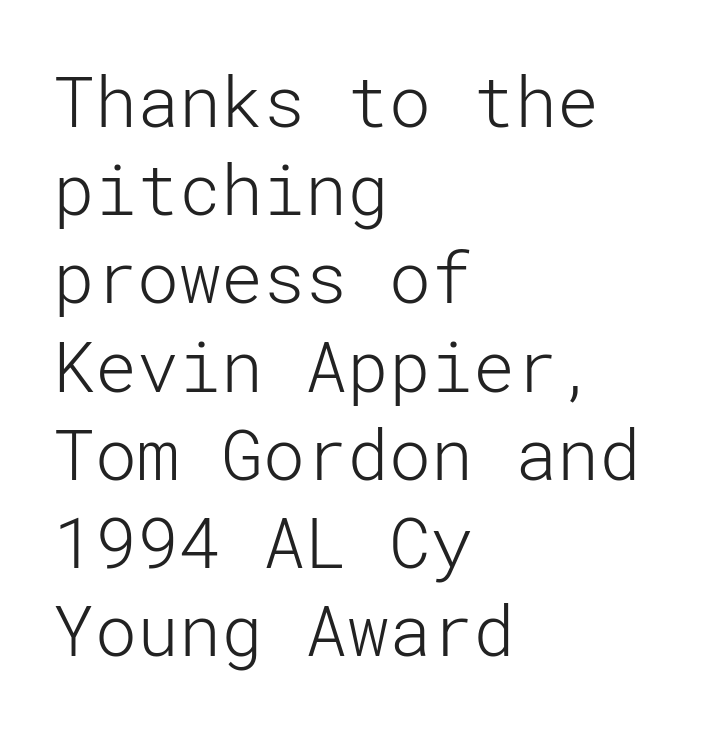
{"serif": "no", "italic": "no", "bold": "no", "weight": "light", "width": "normal", "stroke_contrast": "low", "x_height": "medium", "underline": "no", "align": "left", "line_spacing": "normal", "line_spacing_ratio": 1.26, "letter_spacing": "normal", "letter_spacing_em": 0.0, "glyph_px": 70}
